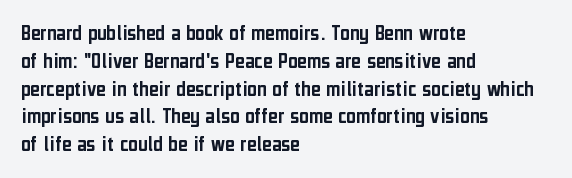
The image shows 23 px text type, upright; set left-aligned, line spacing 1.21x, normal letter spacing, not underlined.
